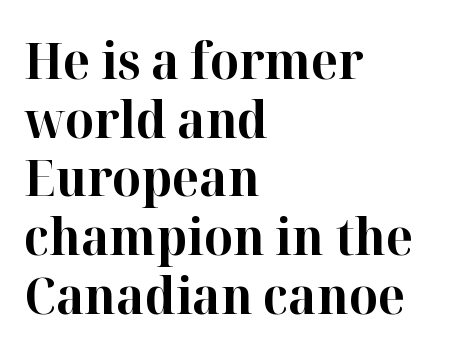
{"serif": "yes", "italic": "no", "bold": "yes", "weight": "bold", "width": "normal", "stroke_contrast": "high", "x_height": "medium", "monospaced": "no", "underline": "no", "align": "left", "line_spacing": "tight", "line_spacing_ratio": 1.15, "letter_spacing": "normal", "letter_spacing_em": 0.0, "glyph_px": 51}
